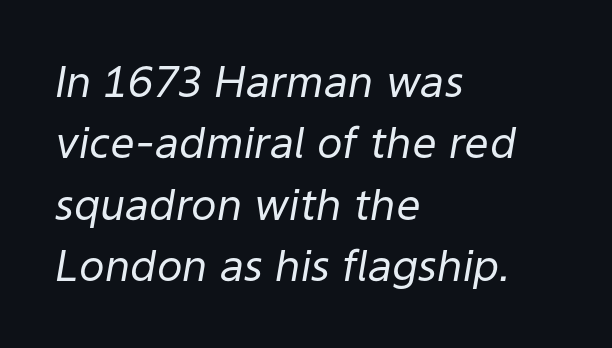
The image shows 43 px regular-weight type, italic (leaning right); set left-aligned, normal line spacing (1.43x), normal letter spacing, not underlined; low stroke contrast and a medium x-height.
